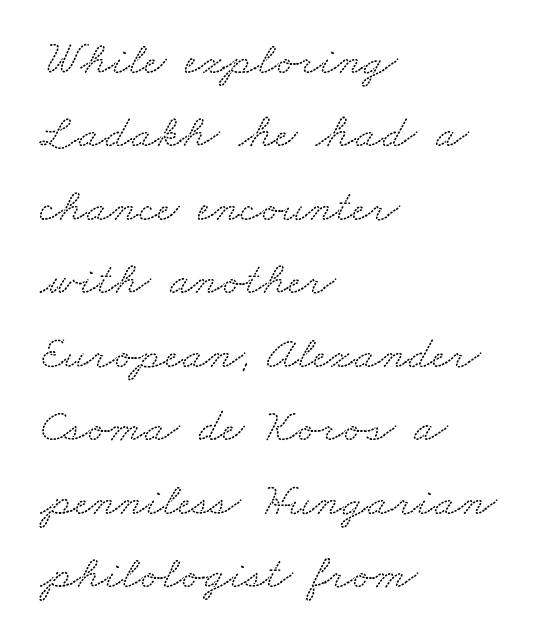
Q: Is the text underlined? A: No.
Q: How is the paragraph aligned? A: Left-aligned.
Q: Is the spacing between letters normal or unusually wide? A: Normal.
Q: Is the spacing between lines tight, normal or loose? A: Normal.
Q: Width (condensed, normal, or wide)? A: Wide.
Q: Stroke contrast? A: Low.
Q: x-height? A: Small.
Q: Monospaced? A: No.
